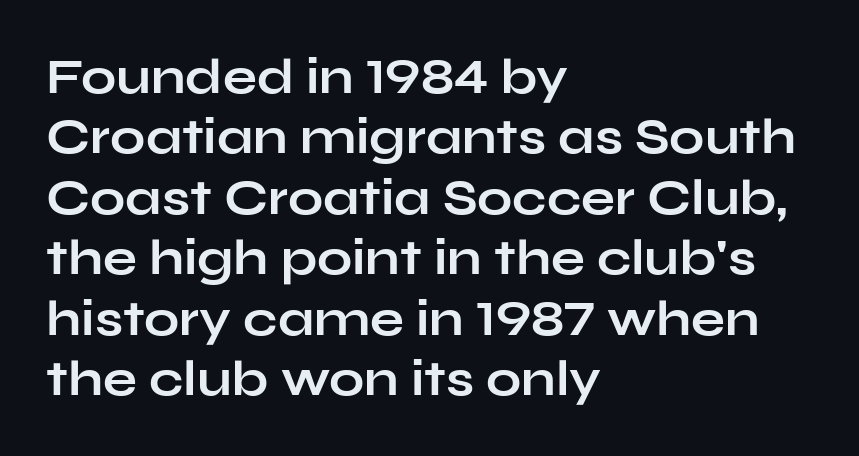
Think of a printed novel: that variable character pitch is what you see here. Does the copy run flush right? No — it runs flush left. The typeface chosen for these lines omits serifs. The specimen omits any rule beneath the text block's lines. How are the letters spaced? Ordinarily, with no added tracking.
